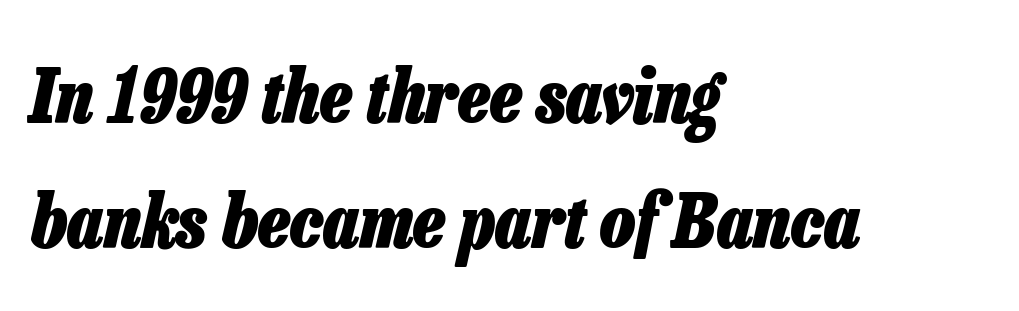
Q: Is the text bold? A: Yes.
Q: Is the text italic (slanted)? A: Yes, it leans right by about 13 degrees.
Q: Is the text underlined? A: No.
Q: How is the paragraph aligned? A: Left-aligned.
Q: Is the spacing between letters normal or unusually wide? A: Normal.
Q: Is the spacing between lines tight, normal or loose? A: Normal.
Q: Width (condensed, normal, or wide)? A: Condensed.
Q: Stroke contrast? A: Low.
Q: x-height? A: Medium.
Q: Monospaced? A: No.
